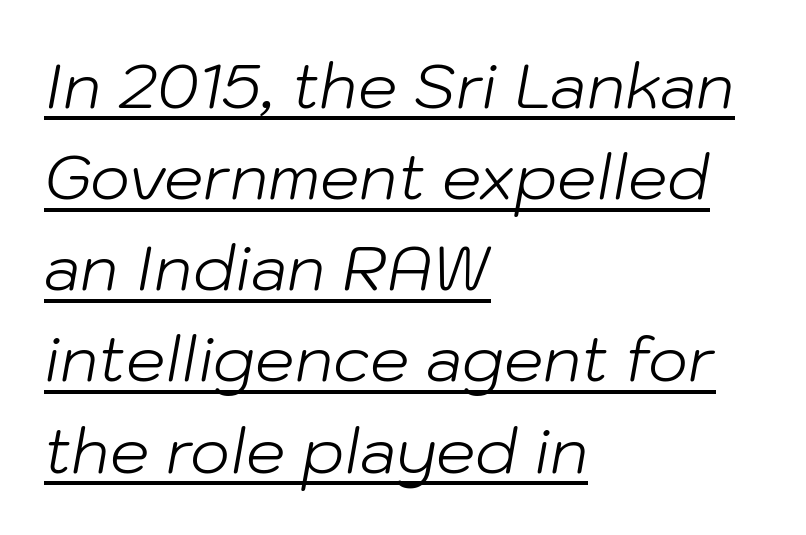
The image shows 62 px light type, italic (leaning right); set left-aligned, normal line spacing (1.47x), normal letter spacing, underlined; low stroke contrast and a medium x-height.
